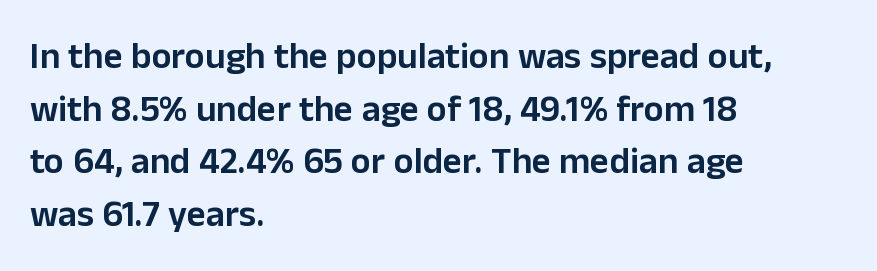
Q: Is the text bold? A: Semi-bold.
Q: Is the text italic (slanted)? A: No, it is upright.
Q: Is the typeface a serif or a sans-serif typeface? A: Sans-serif.
Q: Is the text underlined? A: No.
Q: How is the paragraph aligned? A: Left-aligned.
Q: Is the spacing between letters normal or unusually wide? A: Normal.
Q: Is the spacing between lines tight, normal or loose? A: Normal.
Q: Width (condensed, normal, or wide)? A: Normal.
Q: Stroke contrast? A: Low.
Q: x-height? A: Medium.
Q: Monospaced? A: No.
